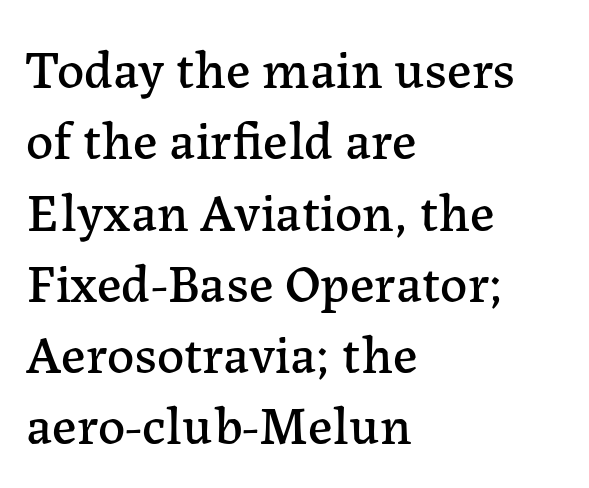
{"serif": "yes", "italic": "no", "width": "normal", "stroke_contrast": "low", "x_height": "medium", "monospaced": "no", "underline": "no", "align": "left", "line_spacing": "normal", "line_spacing_ratio": 1.32, "letter_spacing": "normal", "letter_spacing_em": 0.0, "glyph_px": 54}
